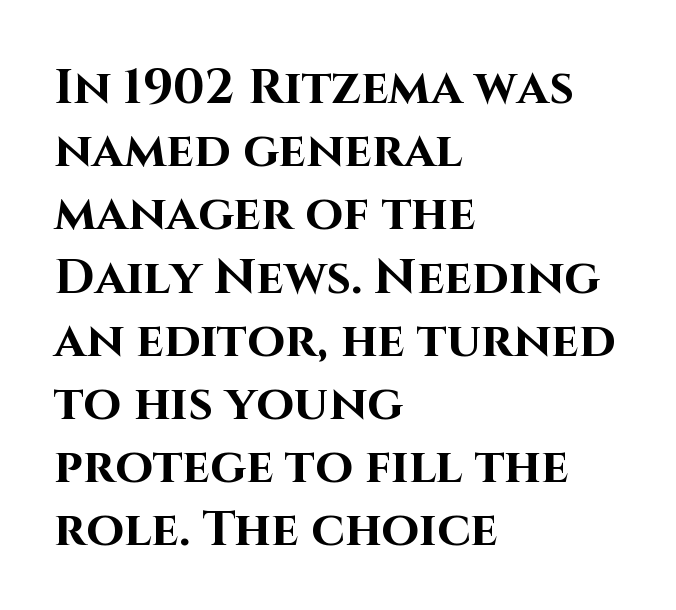
The image shows 49 px bold sans-serif type, upright; set left-aligned, normal line spacing (1.29x), normal letter spacing, not underlined; high stroke contrast and a large x-height.
